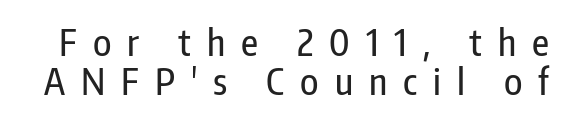
The image shows 37 px condensed sans-serif type, upright; set tight line spacing (1.05x), unusually wide letter spacing (+0.43 em), not underlined; low stroke contrast and a medium x-height.
